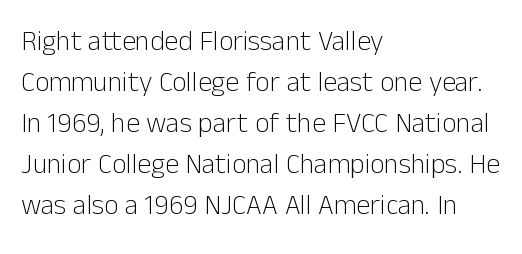
{"serif": "no", "italic": "no", "bold": "no", "weight": "light", "width": "normal", "stroke_contrast": "low", "x_height": "medium", "monospaced": "no", "underline": "no", "align": "left", "line_spacing": "normal", "line_spacing_ratio": 1.46, "letter_spacing": "normal", "letter_spacing_em": 0.0, "glyph_px": 28}
